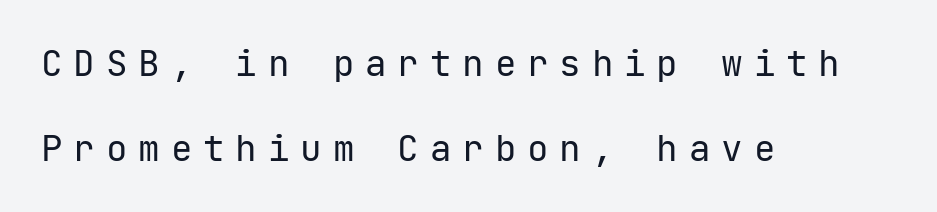
{"serif": "no", "italic": "no", "bold": "no", "weight": "regular", "width": "normal", "stroke_contrast": "low", "x_height": "medium", "monospaced": "yes", "underline": "no", "align": "left", "line_spacing": "loose", "line_spacing_ratio": 2.35, "letter_spacing": "wide", "letter_spacing_em": 0.3, "glyph_px": 36}
